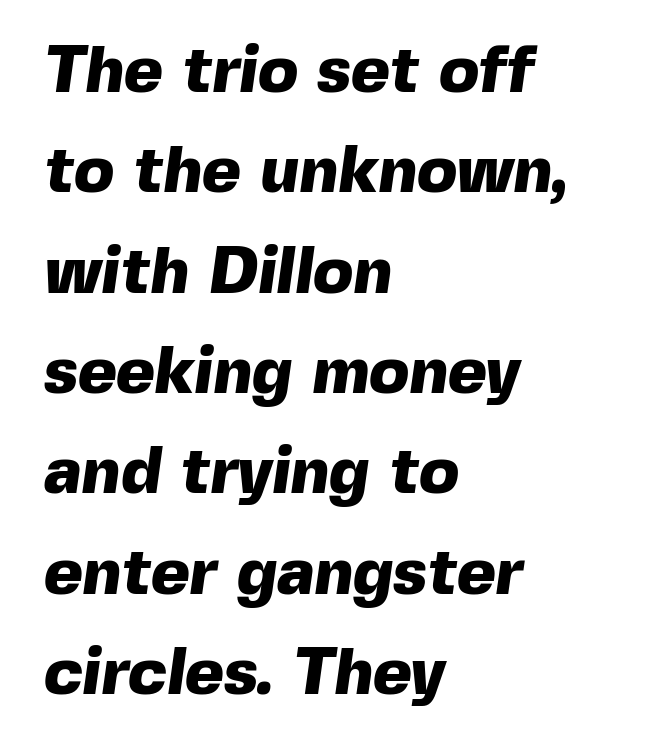
{"serif": "no", "bold": "yes", "weight": "heavy", "width": "normal", "x_height": "medium", "monospaced": "no", "underline": "no", "align": "left", "line_spacing": "normal", "line_spacing_ratio": 1.52, "letter_spacing": "normal", "letter_spacing_em": 0.0, "glyph_px": 66}
